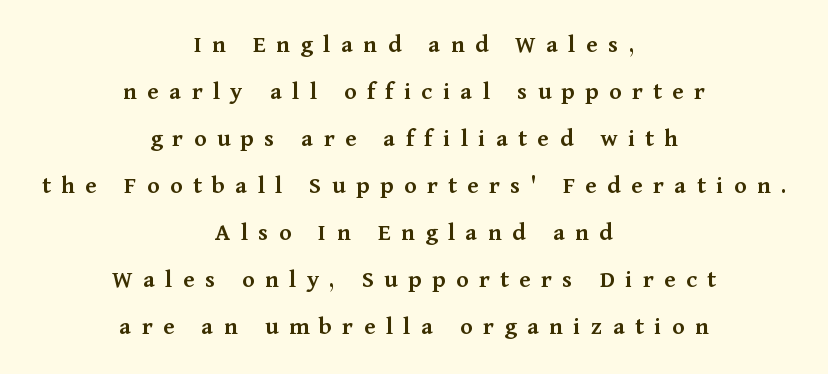
The image shows 26 px text type, upright; set centered, line spacing 1.81x, unusually wide letter spacing (+0.4 em), not underlined.
